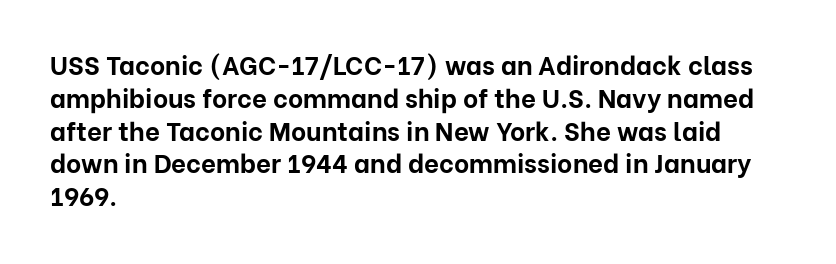
Reading down the column, the eye jumps a familiar distance to each next line. The passage shown is not underscored anywhere. Its strokes are broad and dark, the hallmark of bold type. Quick note: not italic, upright. Observe the ordinary spacing: letters are neighbours, not strangers. Line beginnings align vertically; line endings do not.
